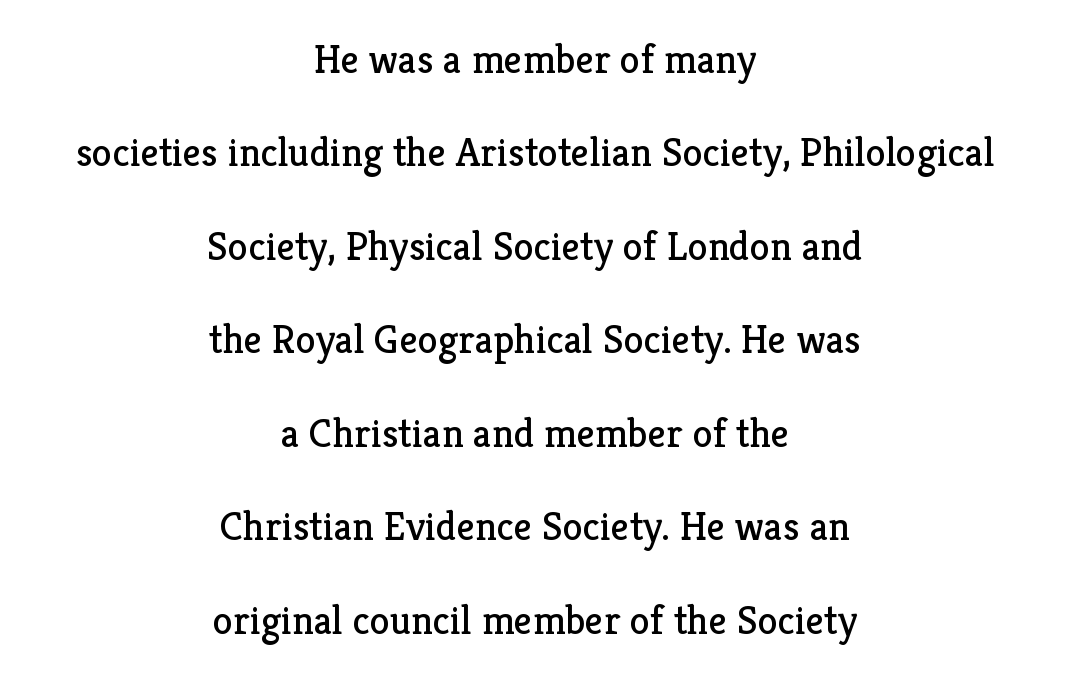
What kind of face is this? One with serifs. Quick note: not italic, upright. Default kerning and tracking; the words read as compact shapes. Caption: multi-line text, centered on the measure. Widely set lines give the paragraph a tall, airy silhouette.
